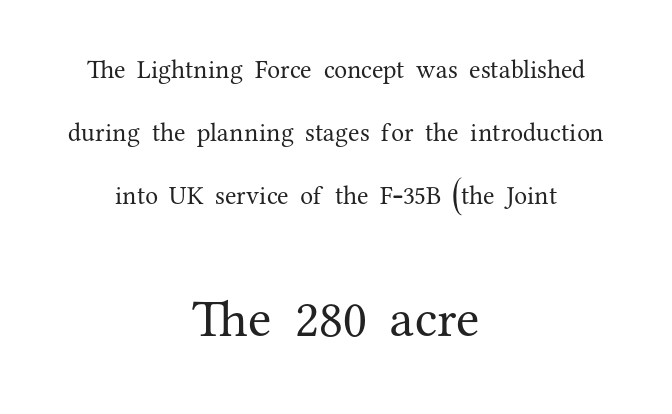
{"serif": "yes", "italic": "no", "bold": "no", "weight": "regular", "width": "normal", "stroke_contrast": "medium", "x_height": "medium", "monospaced": "no", "underline": "no", "align": "center", "line_spacing": "loose", "line_spacing_ratio": 2.43, "letter_spacing": "normal", "letter_spacing_em": 0.0, "larger_block": "second", "size_ratio": 2.04, "glyph_px": 53}
